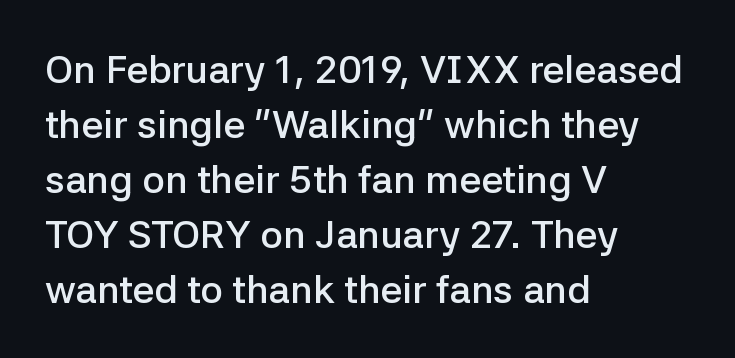
The image shows 39 px semibold sans-serif type, upright; set left-aligned, normal line spacing (1.41x), normal letter spacing, not underlined; low stroke contrast and a medium x-height.
